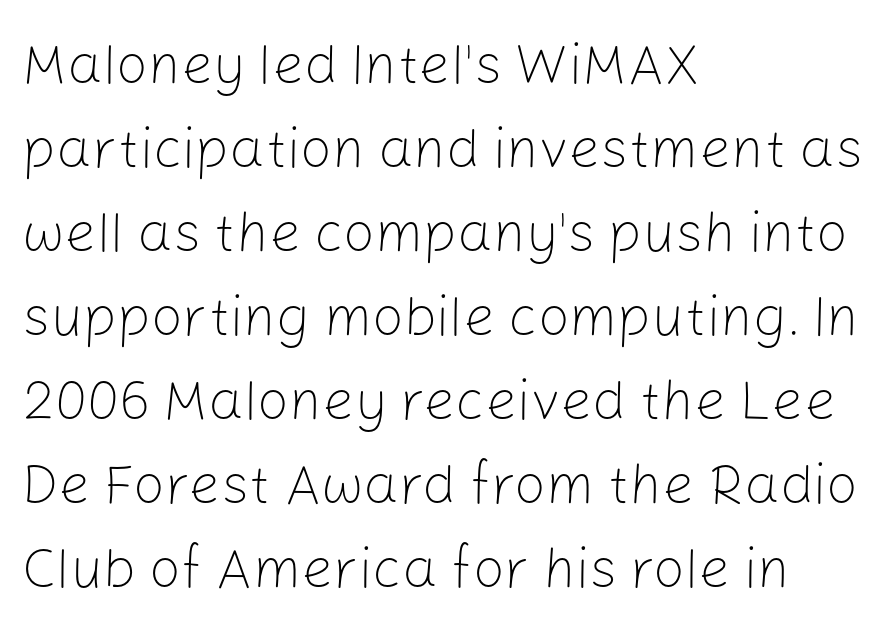
The image shows 56 px light sans-serif type, upright; set left-aligned, normal line spacing (1.5x), normal letter spacing, not underlined; low stroke contrast and a medium x-height.
